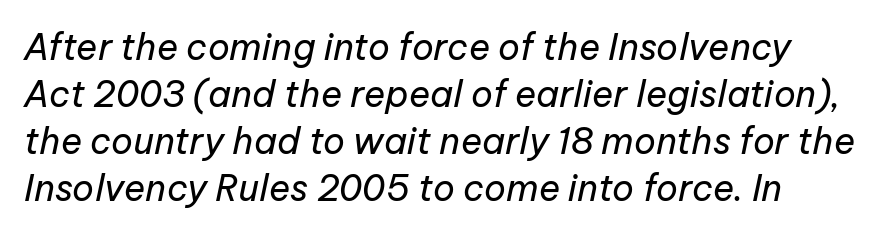
Line spacing here is normal. The letters advance in unequal steps, a hallmark of proportional type. The axis of the letterforms is tilted away from vertical. The letters sit at their default tracking, neither squeezed nor spread. The face looks like a standard text weight, possibly lighter. Each row of text sits above clean, open space.
